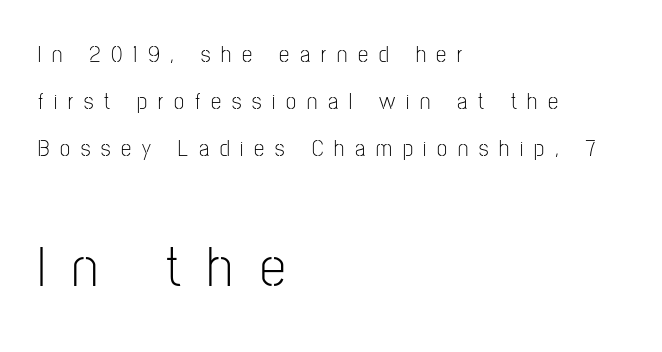
The image shows 58 px light, condensed sans-serif type, upright; set left-aligned, loose line spacing (2.05x), unusually wide letter spacing (+0.47 em), not underlined; the second (bottom) block is 2.52x larger; low stroke contrast and a medium x-height.
